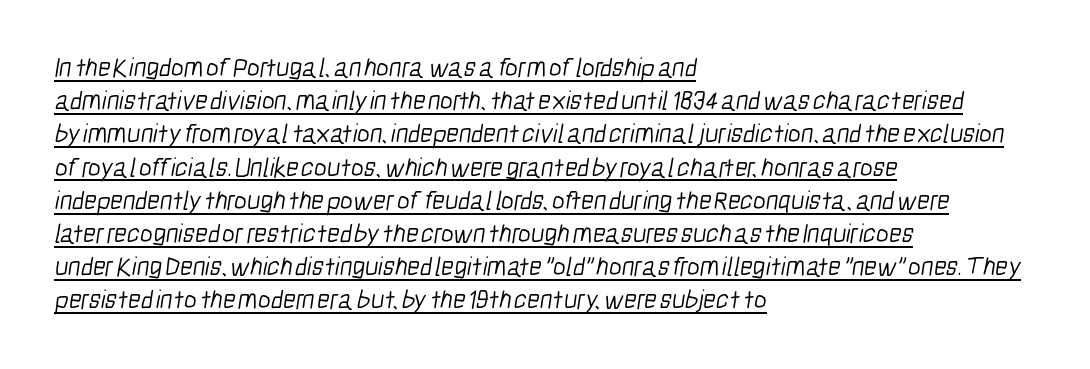
{"bold": "no", "underline": "yes", "align": "left", "line_spacing_ratio": 1.23, "letter_spacing": "normal", "letter_spacing_em": 0.0, "glyph_px": 27}
